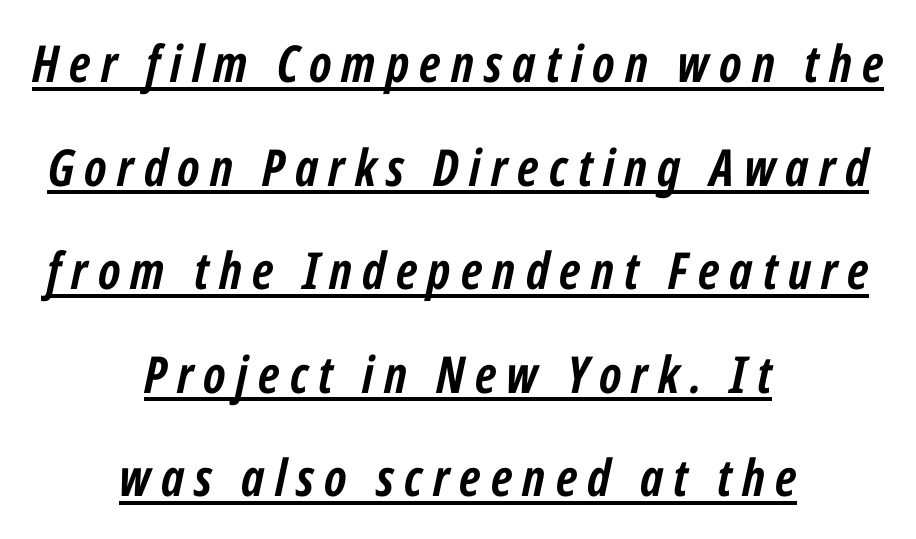
Every character sits at an angle, as italics do. The lettering is marked with a stroke running underneath it. Which margin do the lines hug? Neither — every line sits in the middle. Is this a fixed-width face? No — the glyphs have proportional, varying widths.
